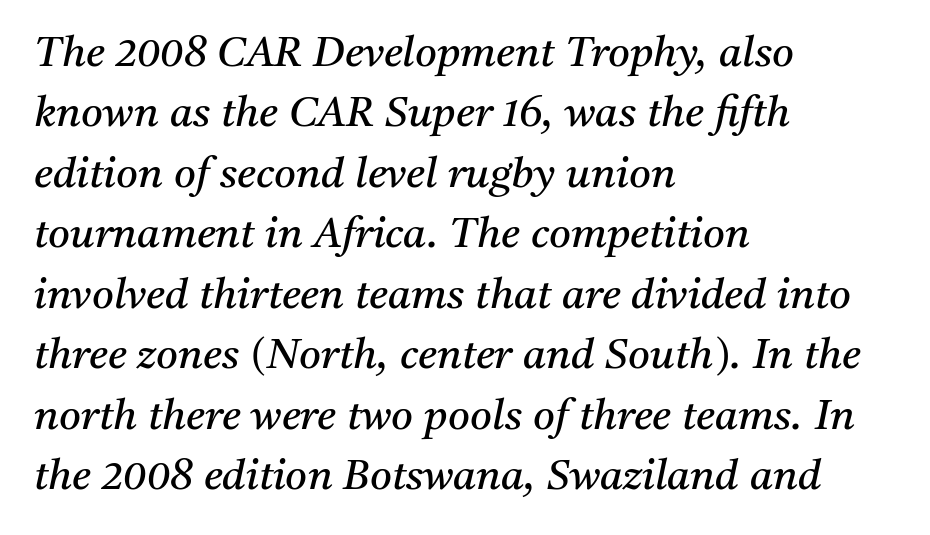
The image shows 42 px regular-weight serif type, italic (leaning right); set left-aligned, normal line spacing (1.44x), normal letter spacing, not underlined; medium stroke contrast and a medium x-height.
